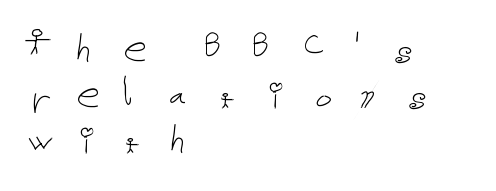
{"italic": "no", "bold": "no", "weight": "thin", "width": "normal", "stroke_contrast": "low", "x_height": "medium", "underline": "no", "align": "left", "line_spacing": "tight", "line_spacing_ratio": 0.97, "letter_spacing": "wide", "letter_spacing_em": 0.45, "glyph_px": 47}
